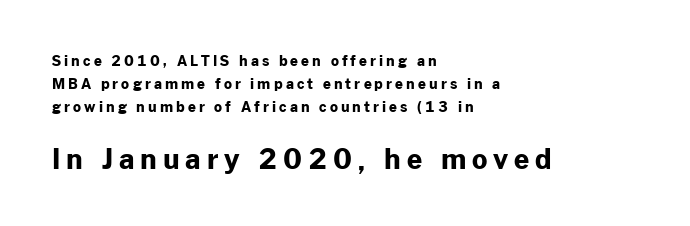
The image shows 27 px bold type, upright; set left-aligned, normal line spacing (1.65x), unusually wide letter spacing (+0.22 em), not underlined; the second (bottom) block is 1.93x larger.
